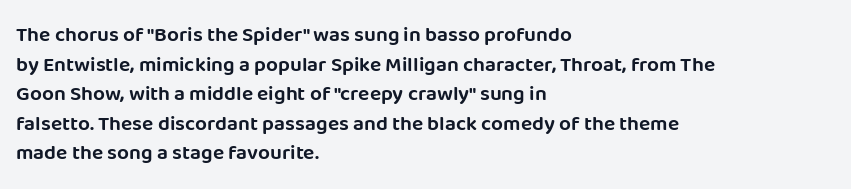
The image shows 21 px text type, upright; set left-aligned, normal line spacing (1.41x), normal letter spacing, not underlined.
